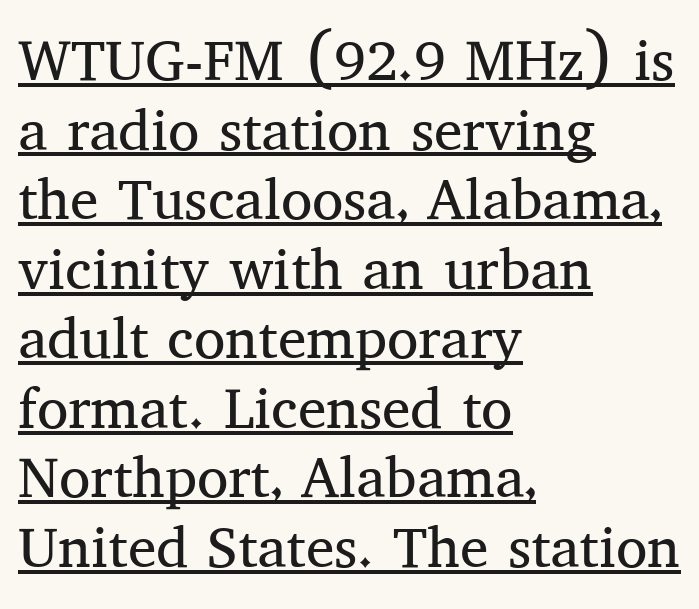
Q: Is the text bold? A: No.
Q: Is the text italic (slanted)? A: No, it is upright.
Q: Is the typeface a serif or a sans-serif typeface? A: Serif.
Q: Is the text underlined? A: Yes.
Q: How is the paragraph aligned? A: Left-aligned.
Q: Is the spacing between letters normal or unusually wide? A: Normal.
Q: Width (condensed, normal, or wide)? A: Normal.
Q: Stroke contrast? A: Medium.
Q: x-height? A: Medium.
Q: Monospaced? A: No.
